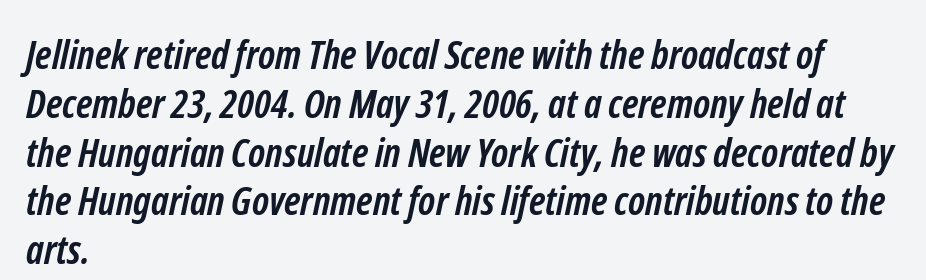
{"serif": "no", "bold": "yes", "weight": "semibold", "width": "condensed", "stroke_contrast": "low", "x_height": "medium", "monospaced": "no", "underline": "no", "align": "left", "line_spacing_ratio": 1.22, "letter_spacing": "normal", "letter_spacing_em": 0.0, "glyph_px": 40}
